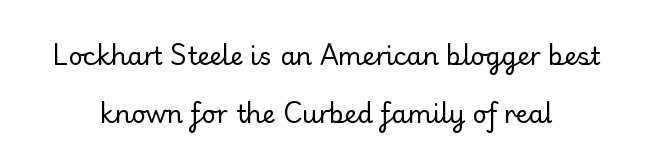
Compared with a typical body face, this is equally light or lighter still. The line-height multiplier appears high, well above default. Underlining? Definitely not there. The gaps between neighbouring characters are ordinary and unremarkable. The rendering positions every line midway between the sides. Vertical strokes here are truly vertical.
